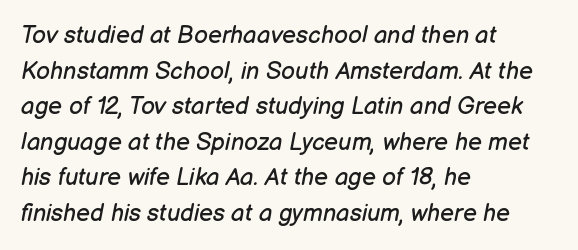
The image shows 24 px text type, italic (leaning right); set left-aligned, normal line spacing (1.48x), normal letter spacing, not underlined.
